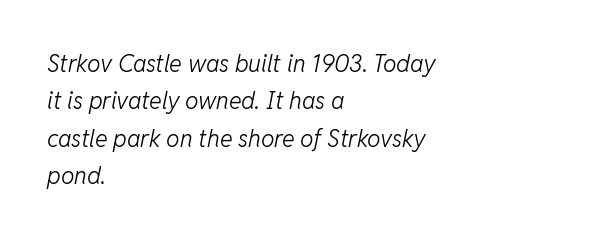
The image shows 24 px text type, italic (leaning right); set left-aligned, normal line spacing (1.56x), normal letter spacing, not underlined.
